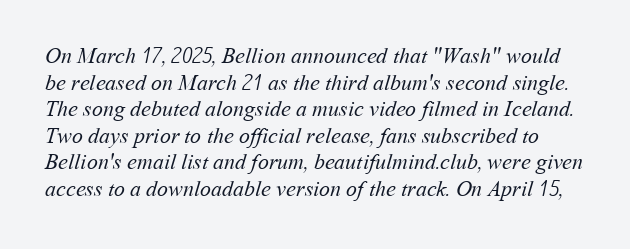
{"bold": "no", "underline": "no", "line_spacing_ratio": 1.21, "letter_spacing": "normal", "letter_spacing_em": 0.0, "glyph_px": 22}
